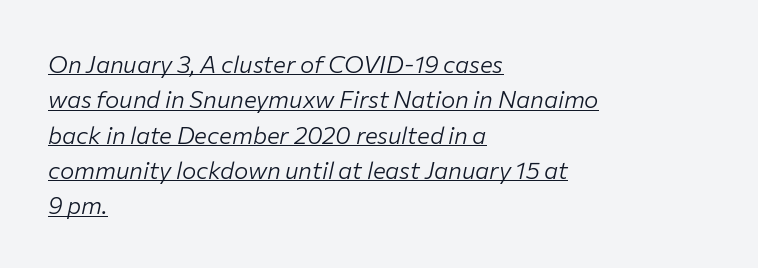
{"italic": "yes", "lean": "right", "slant_degrees": 12, "bold": "no", "underline": "yes", "align": "left", "line_spacing": "normal", "line_spacing_ratio": 1.47, "letter_spacing": "normal", "letter_spacing_em": 0.0, "glyph_px": 24}
